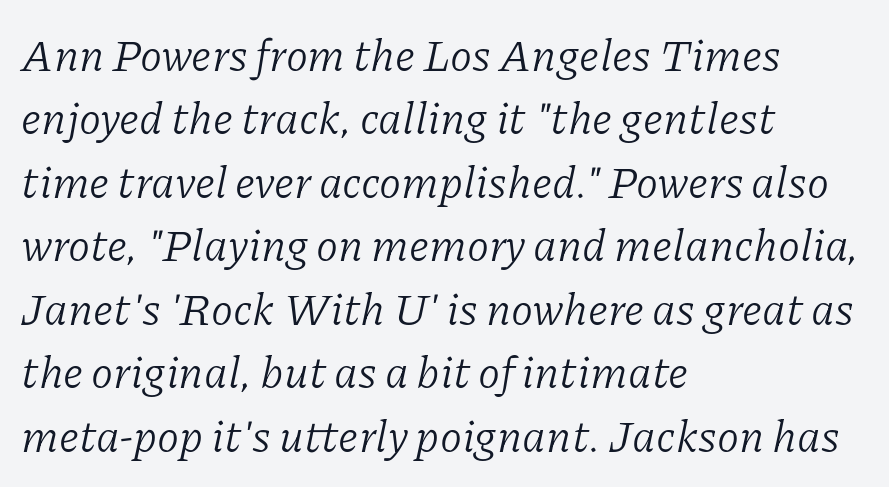
The image shows 45 px light serif type, italic (leaning right); set left-aligned, normal line spacing (1.41x), normal letter spacing, not underlined; low stroke contrast and a medium x-height.
